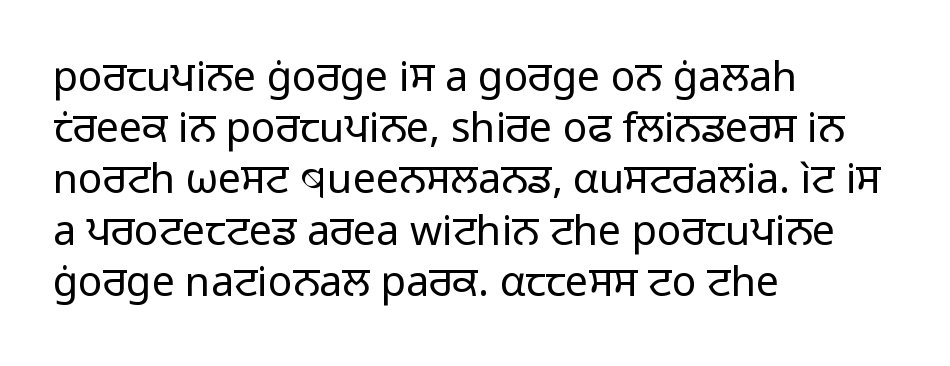
Q: Is the text bold? A: No.
Q: Is the text italic (slanted)? A: No, it is upright.
Q: Is the typeface a serif or a sans-serif typeface? A: Sans-serif.
Q: Is the text underlined? A: No.
Q: How is the paragraph aligned? A: Left-aligned.
Q: Is the spacing between letters normal or unusually wide? A: Normal.
Q: Is the spacing between lines tight, normal or loose? A: Normal.
Q: Width (condensed, normal, or wide)? A: Normal.
Q: Stroke contrast? A: Low.
Q: x-height? A: Medium.
Q: Monospaced? A: No.
